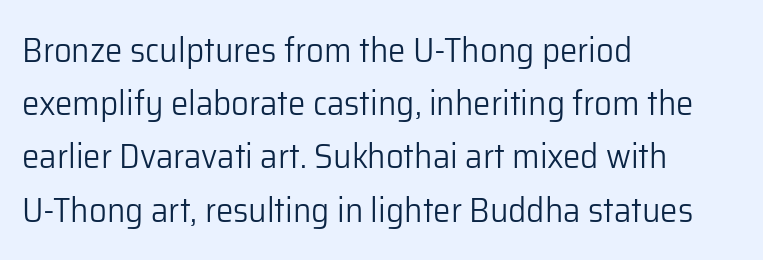
Q: Is the text bold? A: No.
Q: Is the text italic (slanted)? A: No, it is upright.
Q: Is the typeface a serif or a sans-serif typeface? A: Sans-serif.
Q: Is the text underlined? A: No.
Q: How is the paragraph aligned? A: Left-aligned.
Q: Is the spacing between letters normal or unusually wide? A: Normal.
Q: Is the spacing between lines tight, normal or loose? A: Normal.
Q: Width (condensed, normal, or wide)? A: Normal.
Q: Stroke contrast? A: Low.
Q: x-height? A: Medium.
Q: Monospaced? A: No.
